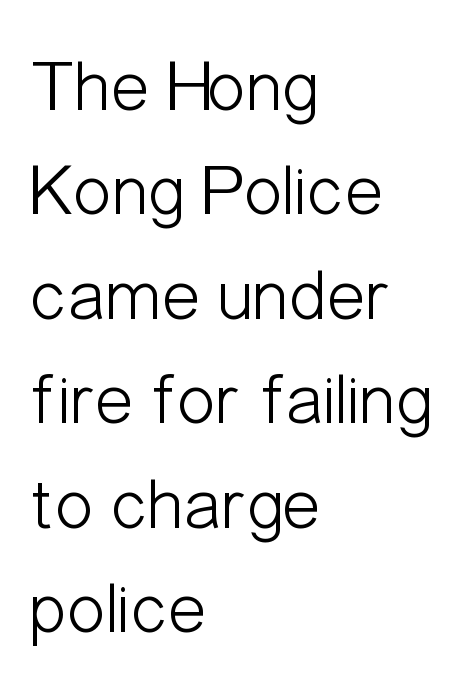
{"serif": "no", "italic": "no", "bold": "no", "weight": "light", "width": "condensed", "stroke_contrast": "low", "x_height": "medium", "monospaced": "no", "underline": "no", "align": "left", "line_spacing": "normal", "line_spacing_ratio": 1.43, "letter_spacing": "normal", "letter_spacing_em": 0.0, "glyph_px": 73}
